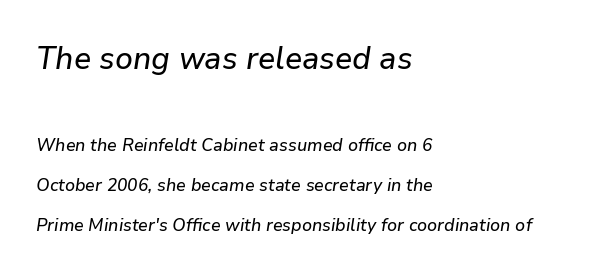
The image shows 32 px text type, italic (leaning right); set left-aligned, loose line spacing (2.21x), normal letter spacing, not underlined; the first (top) block is 1.78x larger; low stroke contrast and a medium x-height.
